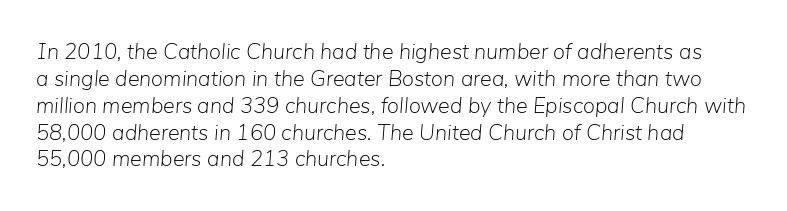
Q: Is the text bold? A: No.
Q: Is the text italic (slanted)? A: Yes, it leans right by about 5 degrees.
Q: Is the text underlined? A: No.
Q: How is the paragraph aligned? A: Left-aligned.
Q: Is the spacing between letters normal or unusually wide? A: Normal.
